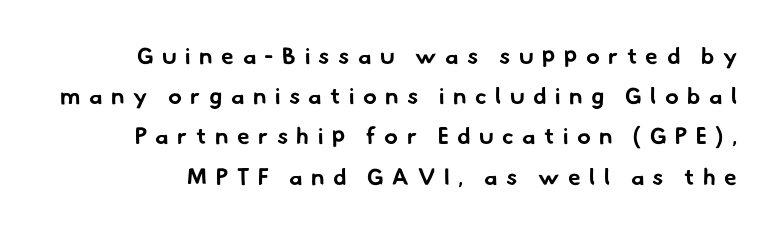
{"bold": "yes", "underline": "no", "line_spacing_ratio": 1.75, "letter_spacing": "wide", "letter_spacing_em": 0.37, "glyph_px": 23}
